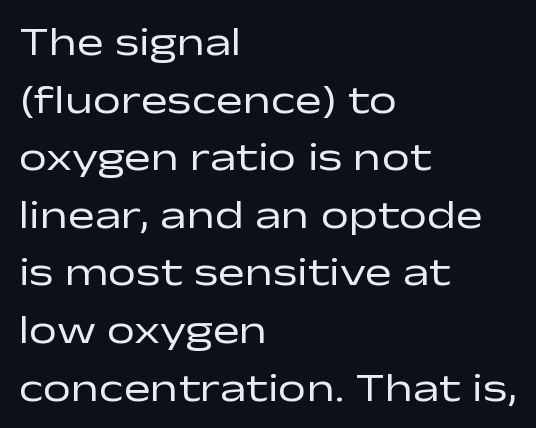
Q: Is the text bold? A: No.
Q: Is the text italic (slanted)? A: No, it is upright.
Q: Is the typeface a serif or a sans-serif typeface? A: Sans-serif.
Q: Is the text underlined? A: No.
Q: How is the paragraph aligned? A: Left-aligned.
Q: Is the spacing between letters normal or unusually wide? A: Normal.
Q: Is the spacing between lines tight, normal or loose? A: Normal.
Q: Width (condensed, normal, or wide)? A: Wide.
Q: Stroke contrast? A: Low.
Q: x-height? A: Medium.
Q: Monospaced? A: No.
